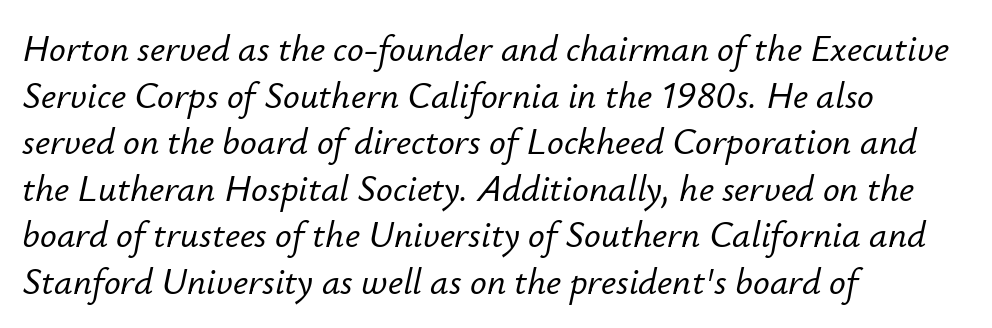
Q: Is the text italic (slanted)? A: Yes, it leans right by about 12 degrees.
Q: Is the text underlined? A: No.
Q: How is the paragraph aligned? A: Left-aligned.
Q: Is the spacing between letters normal or unusually wide? A: Normal.
Q: Is the spacing between lines tight, normal or loose? A: Normal.
Q: Width (condensed, normal, or wide)? A: Normal.
Q: Stroke contrast? A: Low.
Q: x-height? A: Small.
Q: Monospaced? A: No.
